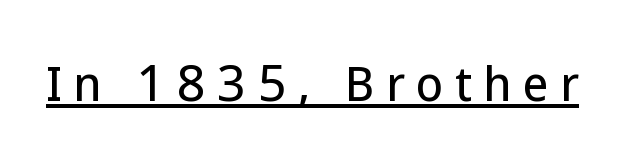
Q: Is the text italic (slanted)? A: No, it is upright.
Q: Is the typeface a serif or a sans-serif typeface? A: Sans-serif.
Q: Is the text underlined? A: Yes.
Q: Is the spacing between letters normal or unusually wide? A: Unusually wide.
Q: Width (condensed, normal, or wide)? A: Normal.
Q: Stroke contrast? A: Low.
Q: x-height? A: Medium.
Q: Monospaced? A: No.
